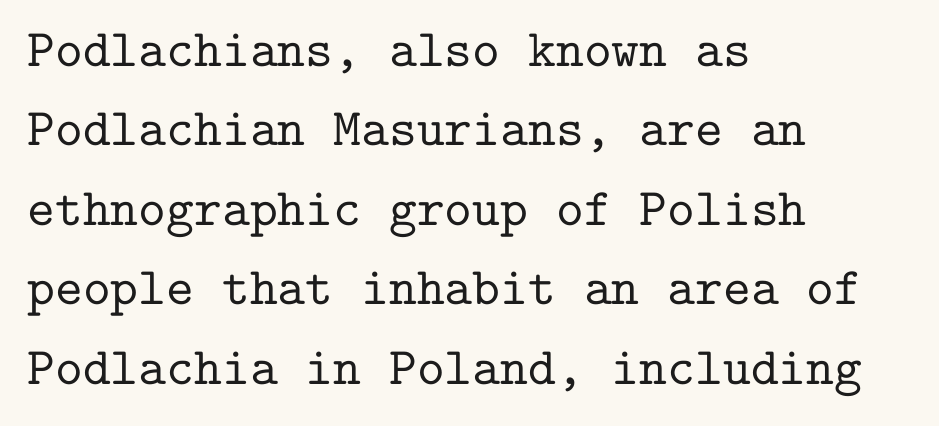
Q: Is the text italic (slanted)? A: No, it is upright.
Q: Is the typeface a serif or a sans-serif typeface? A: Serif.
Q: Is the text underlined? A: No.
Q: How is the paragraph aligned? A: Left-aligned.
Q: Is the spacing between letters normal or unusually wide? A: Normal.
Q: Is the spacing between lines tight, normal or loose? A: Normal.
Q: Width (condensed, normal, or wide)? A: Normal.
Q: Stroke contrast? A: Low.
Q: x-height? A: Medium.
Q: Monospaced? A: Yes.
